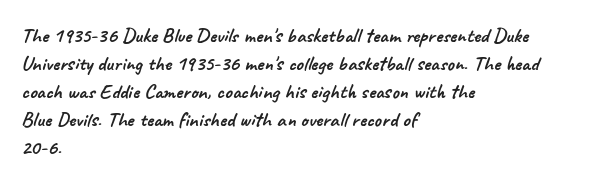
Q: Is the text underlined? A: No.
Q: How is the paragraph aligned? A: Left-aligned.
Q: Is the spacing between letters normal or unusually wide? A: Normal.
Q: Is the spacing between lines tight, normal or loose? A: Normal.
